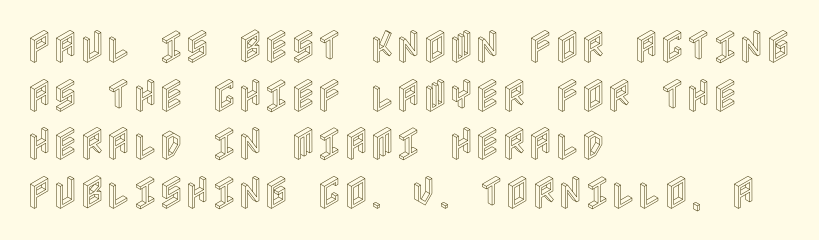
Every row of glyphs begins at an identical x-position on the left. The vertical gap from one line to the next is medium. What stands out about the letter spacing? Nothing — it is the standard amount. A roman cut, with each character standing at attention.
